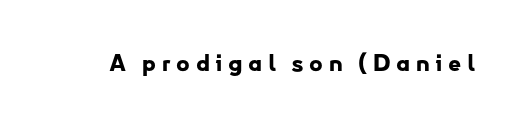
Q: Is the text bold? A: Yes.
Q: Is the text italic (slanted)? A: No, it is upright.
Q: Is the text underlined? A: No.
Q: Is the spacing between letters normal or unusually wide? A: Unusually wide.
